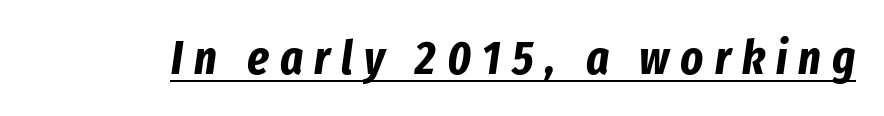
{"italic": "yes", "lean": "right", "slant_degrees": 8, "bold": "yes", "weight": "bold", "width": "condensed", "stroke_contrast": "low", "x_height": "medium", "monospaced": "no", "underline": "yes", "letter_spacing": "wide", "letter_spacing_em": 0.23, "glyph_px": 48}
